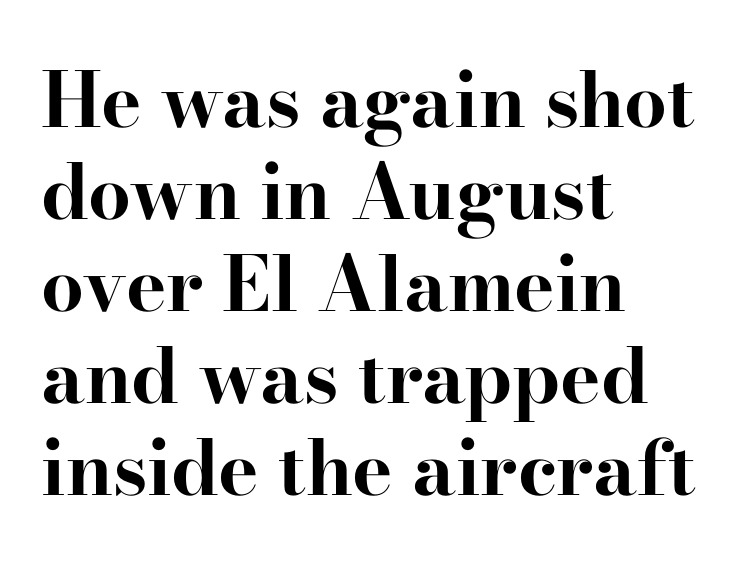
Varying glyph widths throughout — classic text-font behaviour. Type style note: has serifs. The lettering holds an erect, upright posture throughout. Characters follow at the spacing the type designer built in.
